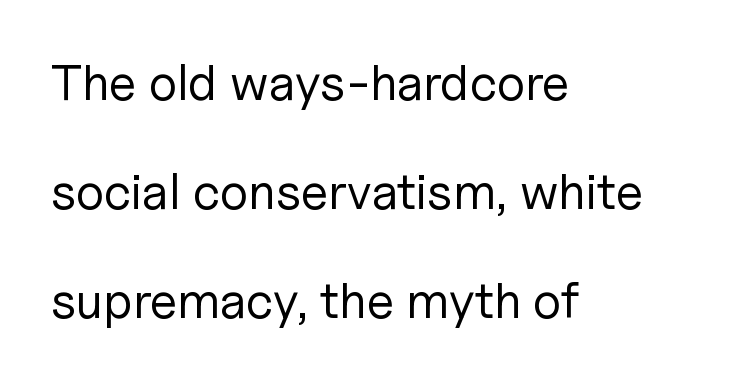
{"serif": "no", "italic": "no", "bold": "no", "weight": "regular", "width": "normal", "stroke_contrast": "low", "x_height": "medium", "monospaced": "no", "underline": "no", "align": "left", "line_spacing": "loose", "line_spacing_ratio": 2.18, "letter_spacing": "normal", "letter_spacing_em": 0.0, "glyph_px": 50}
